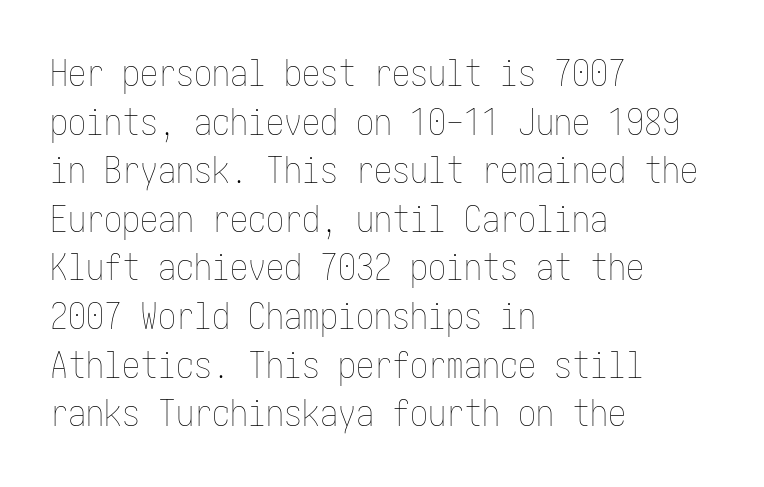
The image shows 36 px thin, condensed type, upright; set left-aligned, normal line spacing (1.35x), normal letter spacing, not underlined; low stroke contrast and a medium x-height.
